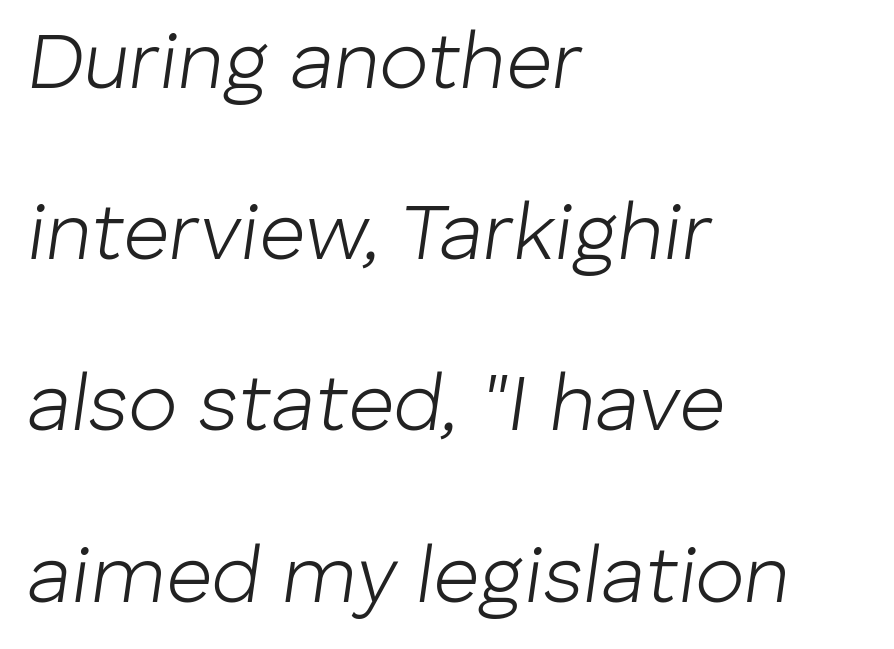
{"italic": "yes", "lean": "right", "slant_degrees": 8, "bold": "no", "weight": "light", "width": "normal", "stroke_contrast": "low", "x_height": "medium", "monospaced": "no", "underline": "no", "align": "left", "line_spacing": "loose", "line_spacing_ratio": 2.14, "letter_spacing": "normal", "letter_spacing_em": 0.0, "glyph_px": 80}
